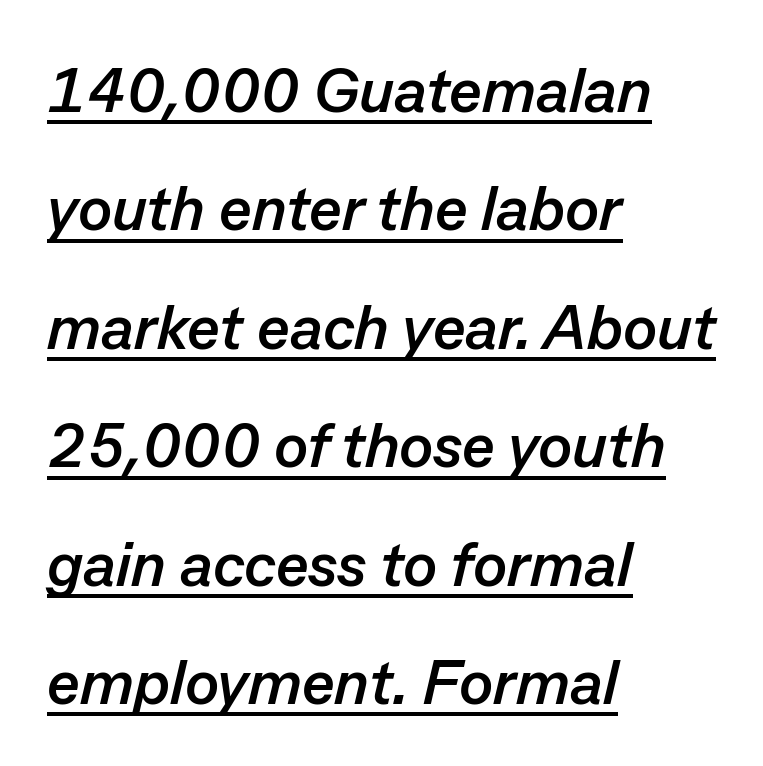
{"italic": "yes", "lean": "right", "slant_degrees": 13, "bold": "yes", "weight": "semibold", "width": "normal", "stroke_contrast": "low", "x_height": "medium", "monospaced": "no", "underline": "yes", "align": "left", "line_spacing_ratio": 1.88, "letter_spacing": "normal", "letter_spacing_em": 0.0, "glyph_px": 63}
